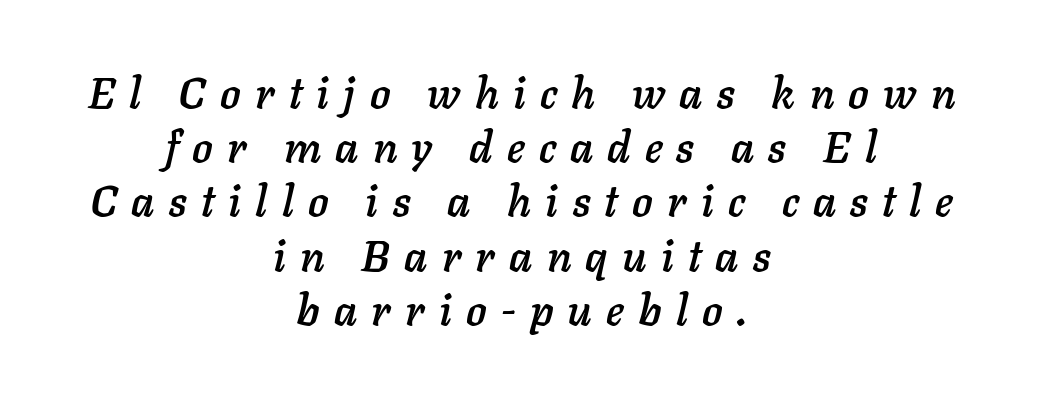
{"italic": "yes", "lean": "right", "slant_degrees": 11, "width": "normal", "stroke_contrast": "low", "x_height": "medium", "monospaced": "no", "underline": "no", "align": "center", "line_spacing": "normal", "line_spacing_ratio": 1.26, "letter_spacing": "wide", "letter_spacing_em": 0.33, "glyph_px": 43}
